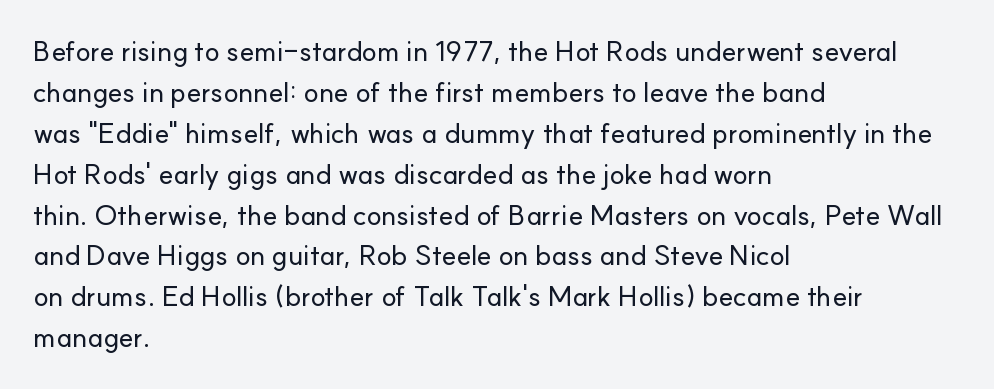
You can tell from the bare stems that sans-serif type was used. The font's upright variant was chosen for this text. Anything drawn beneath the words? Only blank space. Looks like regular typesetting: each glyph gets only the width it needs.
